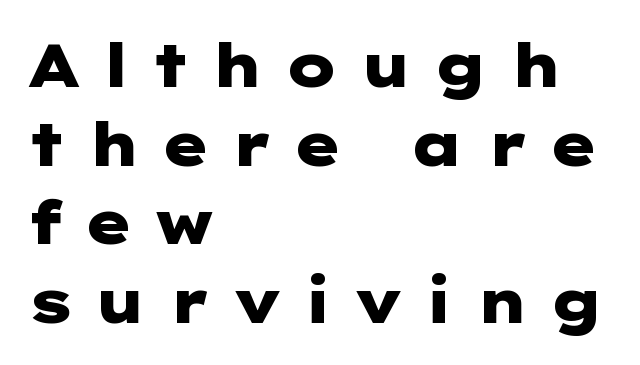
{"serif": "no", "italic": "no", "bold": "yes", "weight": "heavy", "width": "wide", "stroke_contrast": "low", "x_height": "medium", "underline": "no", "align": "left", "line_spacing": "normal", "line_spacing_ratio": 1.31, "letter_spacing": "wide", "letter_spacing_em": 0.31, "glyph_px": 60}
